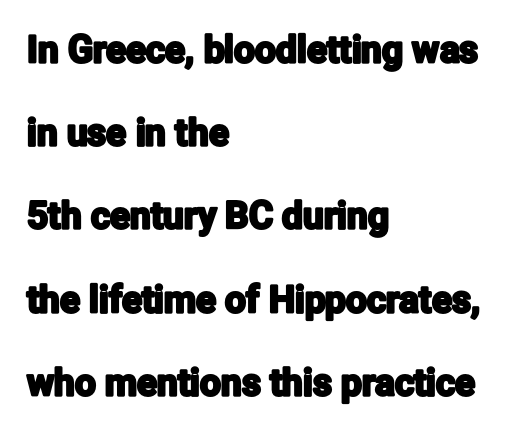
The setting favours the left margin, as ordinary paragraphs usually do. Ordinary non-slanted type is in use. What's the leading like? Stretched, with rows far apart. The gap between lines stays unmarked. The passage shown is typed in a proportional face where columns would drift. Caption: standard tracking, unaltered.
